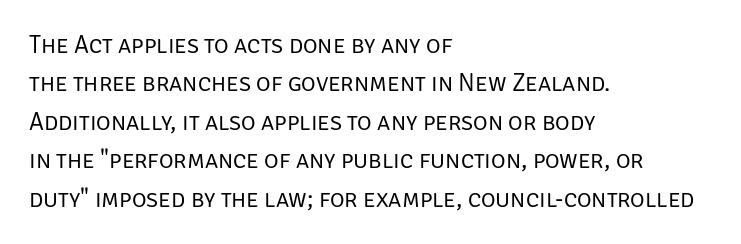
{"italic": "no", "bold": "no", "underline": "no", "align": "left", "line_spacing": "normal", "line_spacing_ratio": 1.54, "letter_spacing": "normal", "letter_spacing_em": 0.0, "glyph_px": 25}
